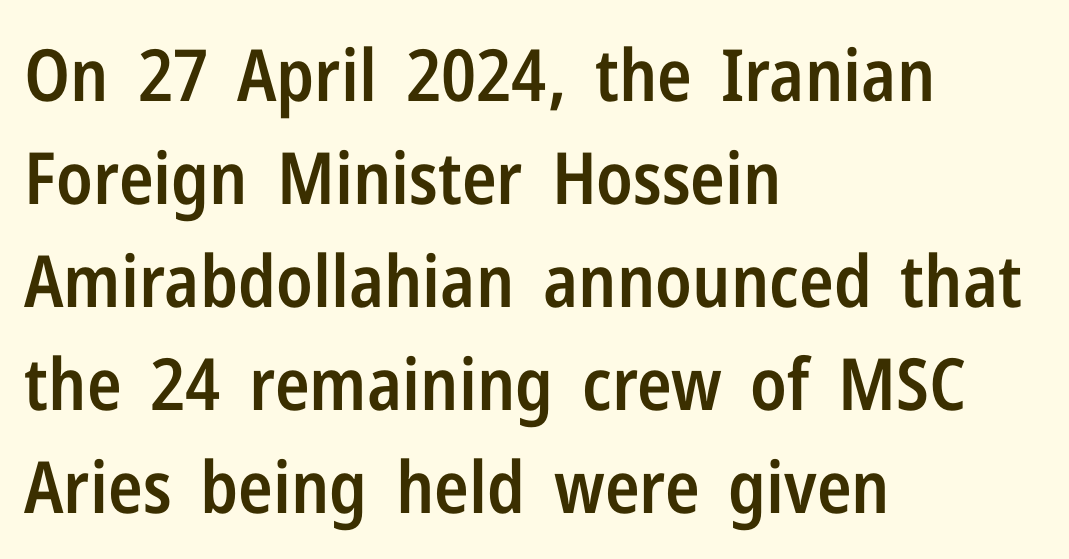
Q: Is the text bold? A: Semi-bold.
Q: Is the text italic (slanted)? A: No, it is upright.
Q: Is the typeface a serif or a sans-serif typeface? A: Sans-serif.
Q: Is the text underlined? A: No.
Q: How is the paragraph aligned? A: Left-aligned.
Q: Is the spacing between letters normal or unusually wide? A: Normal.
Q: Is the spacing between lines tight, normal or loose? A: Normal.
Q: Width (condensed, normal, or wide)? A: Condensed.
Q: Stroke contrast? A: Low.
Q: x-height? A: Medium.
Q: Monospaced? A: No.
